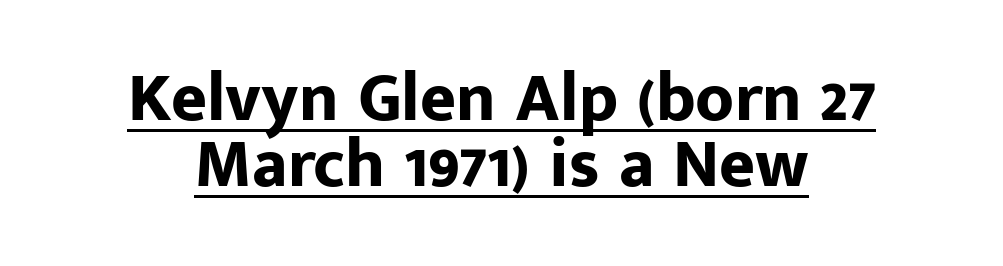
Q: Is the text bold? A: Yes.
Q: Is the text italic (slanted)? A: No, it is upright.
Q: Is the typeface a serif or a sans-serif typeface? A: Sans-serif.
Q: Is the text underlined? A: Yes.
Q: How is the paragraph aligned? A: Centered.
Q: Is the spacing between letters normal or unusually wide? A: Normal.
Q: Is the spacing between lines tight, normal or loose? A: Tight.
Q: Width (condensed, normal, or wide)? A: Normal.
Q: Stroke contrast? A: Low.
Q: x-height? A: Medium.
Q: Monospaced? A: No.
